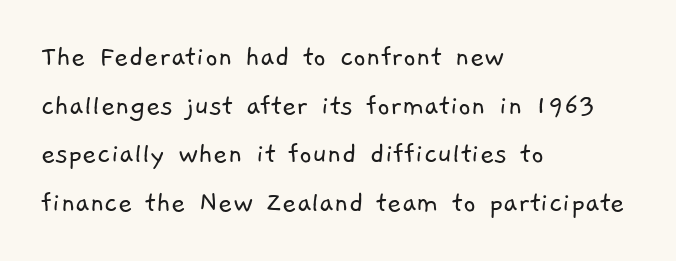
This is not heavy type; no bold has been used. Typeset ragged right — the left edge is the straight one. Descenders hang freely into open space. Proportional: the letters do not fall into vertical columns.
